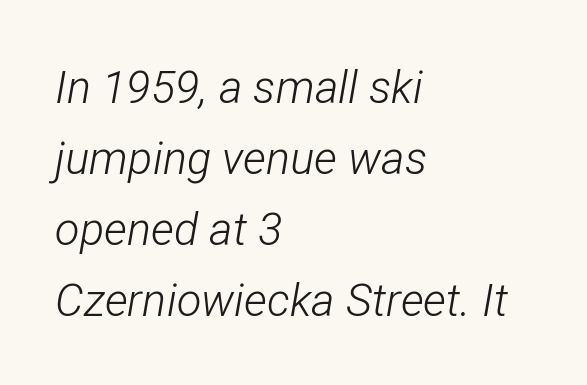
Q: Is the text bold? A: No.
Q: Is the text italic (slanted)? A: Yes, it leans right by about 12 degrees.
Q: Is the text underlined? A: No.
Q: How is the paragraph aligned? A: Left-aligned.
Q: Is the spacing between letters normal or unusually wide? A: Normal.
Q: Is the spacing between lines tight, normal or loose? A: Normal.
Q: Width (condensed, normal, or wide)? A: Condensed.
Q: Stroke contrast? A: Low.
Q: x-height? A: Medium.
Q: Monospaced? A: No.
